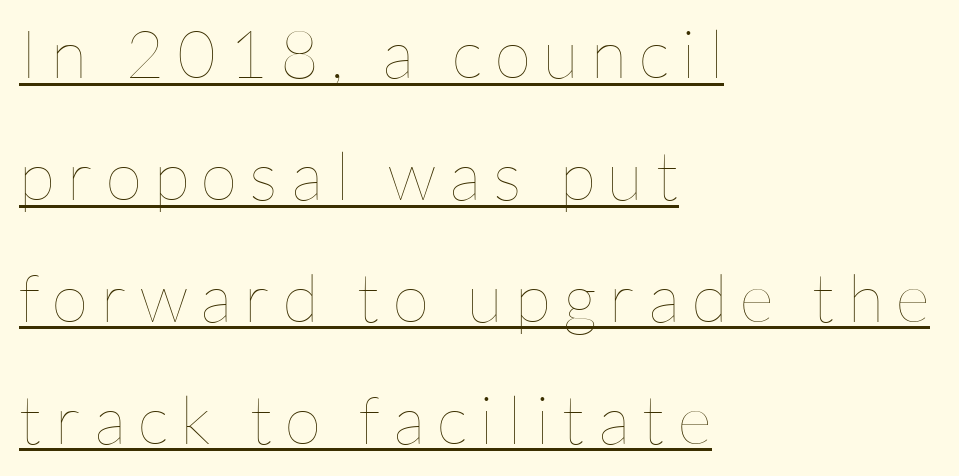
Posture: straight, roman, zero tilt. No letter is thick-stroked: the sample isn't bold. The rendering uses the underline text-decoration. These lines are rendered in a variable-pitch font. In CSS terms this would be text-align: left.
